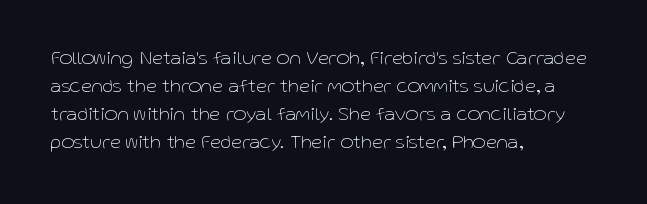
The image shows 20 px text type, upright; set left-aligned, normal line spacing (1.4x), normal letter spacing, not underlined.
